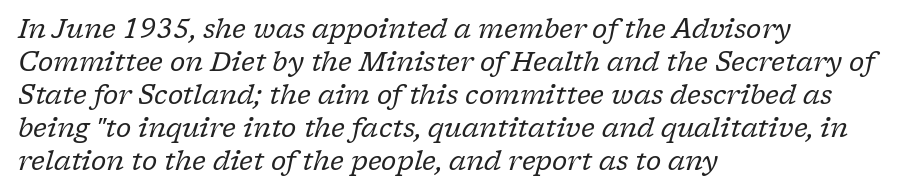
Q: Is the text bold? A: No.
Q: Is the text italic (slanted)? A: Yes, it leans right by about 17 degrees.
Q: Is the text underlined? A: No.
Q: How is the paragraph aligned? A: Left-aligned.
Q: Is the spacing between letters normal or unusually wide? A: Normal.
Q: Is the spacing between lines tight, normal or loose? A: Normal.
